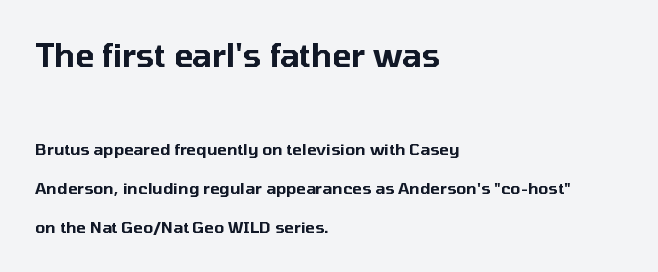
The baseline area is clear. You get the large type first, then a drop to smaller type. There is no visible air inserted between adjacent glyphs. This sample has the flowing, uneven cadence of proportional lettering. Students, observe: this is what heavily led, spacious text looks like. This sample uses a sans-serif face.
